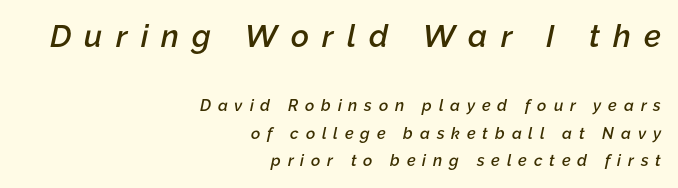
You could only call the tracking loose — the letters float apart. Right-aligned paragraph, ragged on the left. It's the slanting kind of type. The composition opens big and finishes small. Letters rest on an invisible, unmarked baseline. Moderately thickened strokes mark this as semibold type.
